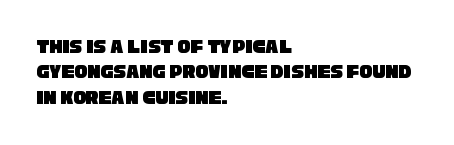
The gaps between neighbouring characters are ordinary and unremarkable. Anything drawn beneath the words? Only blank space. The rendering anchors every line to the left-hand side.
